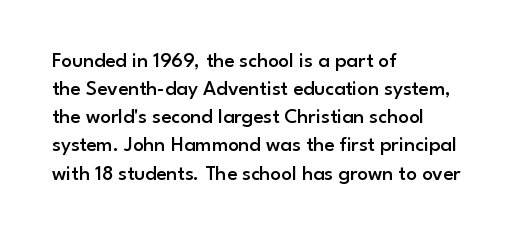
The axis of the letterforms is exactly vertical. The block of text has a typical density, with ordinary space between rows. Plain, unruled lines of type. Slightly chunky letters — semibold, I'd say, not full bold. Left-aligned paragraph, ragged on the right.
